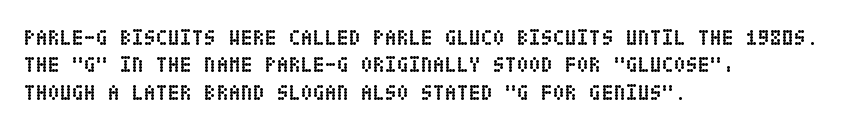
Q: Is the text bold? A: Yes.
Q: Is the text italic (slanted)? A: No, it is upright.
Q: Is the text underlined? A: No.
Q: How is the paragraph aligned? A: Left-aligned.
Q: Is the spacing between letters normal or unusually wide? A: Normal.
